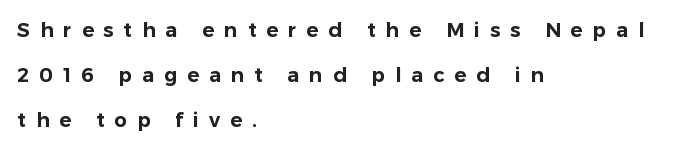
Q: Is the text italic (slanted)? A: No, it is upright.
Q: Is the text underlined? A: No.
Q: How is the paragraph aligned? A: Left-aligned.
Q: Is the spacing between letters normal or unusually wide? A: Unusually wide.
Q: Is the spacing between lines tight, normal or loose? A: Loose.
